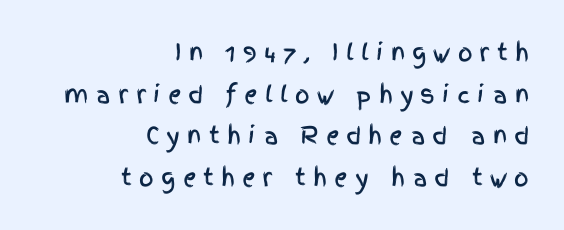
Every character sits straight up, as roman type does. The gap between lines stays unmarked. Line ends are locked; line starts wander. What stands out about the letter spacing? Its width — letters are far apart.
